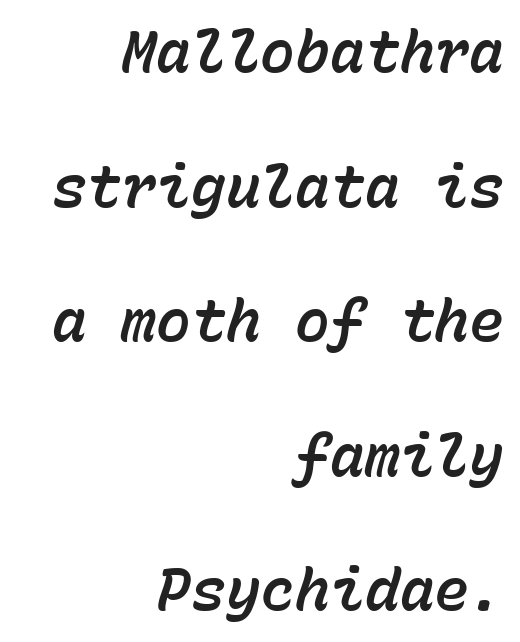
Q: Is the text italic (slanted)? A: Yes, it leans right by about 15 degrees.
Q: Is the text underlined? A: No.
Q: How is the paragraph aligned? A: Right-aligned.
Q: Is the spacing between letters normal or unusually wide? A: Normal.
Q: Is the spacing between lines tight, normal or loose? A: Loose.
Q: Width (condensed, normal, or wide)? A: Normal.
Q: Stroke contrast? A: Low.
Q: x-height? A: Medium.
Q: Monospaced? A: Yes.
